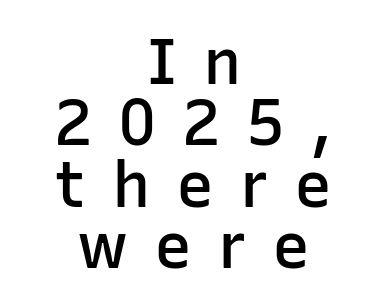
Q: Is the text bold? A: Semi-bold.
Q: Is the text italic (slanted)? A: No, it is upright.
Q: Is the typeface a serif or a sans-serif typeface? A: Sans-serif.
Q: Is the text underlined? A: No.
Q: How is the paragraph aligned? A: Centered.
Q: Is the spacing between letters normal or unusually wide? A: Unusually wide.
Q: Is the spacing between lines tight, normal or loose? A: Tight.
Q: Width (condensed, normal, or wide)? A: Normal.
Q: Stroke contrast? A: Low.
Q: x-height? A: Medium.
Q: Monospaced? A: No.
